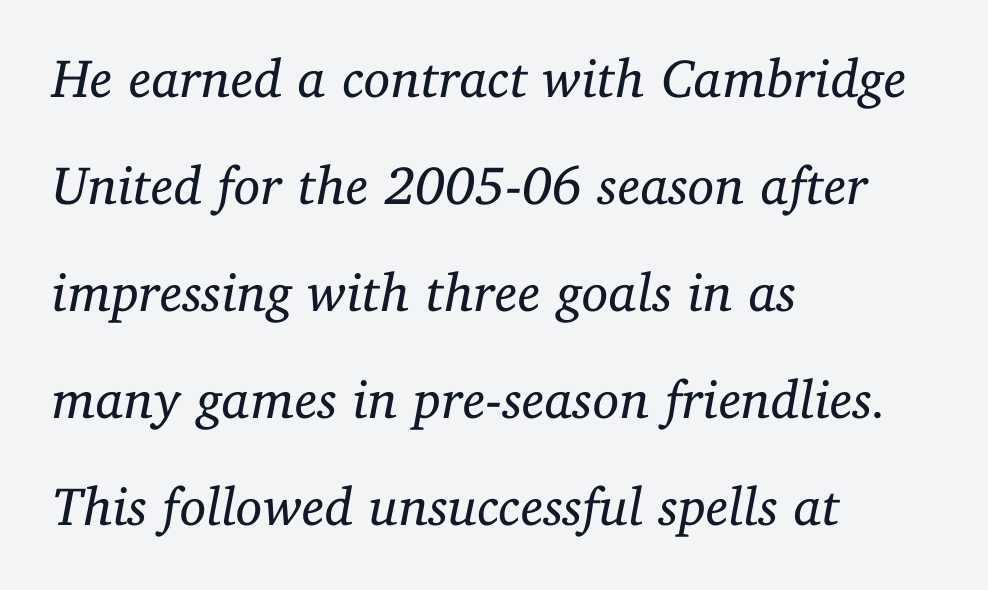
I'd call this a serif setting — the letters wear small feet. Looks like regular typesetting: each glyph gets only the width it needs. Characters follow at the spacing the type designer built in. Each line starts at the same left margin while the right side varies. Counters stay open thanks to moderate or lighter strokes.
